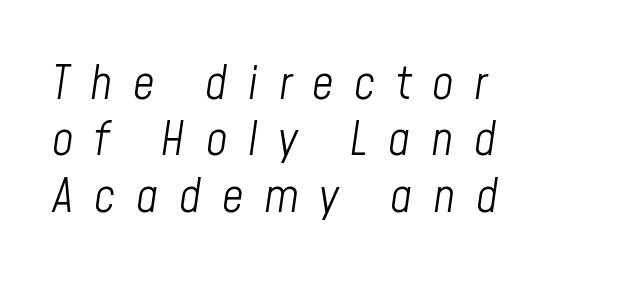
Nobody drew a line under any word here. Line beginnings align vertically; line endings do not. The specimen reads as italic at a glance. Proportional: the letters do not fall into vertical columns.
